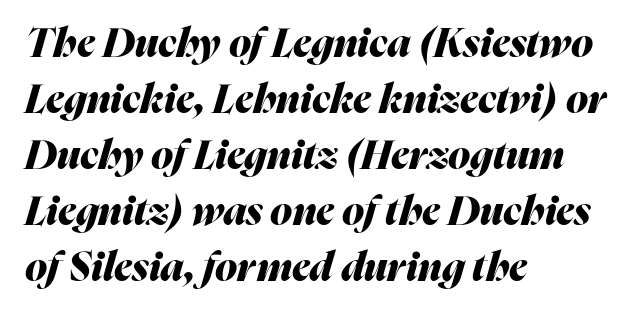
The image shows 40 px heavy type, italic (leaning right); set left-aligned, normal line spacing (1.4x), normal letter spacing, not underlined; medium stroke contrast and a medium x-height.
